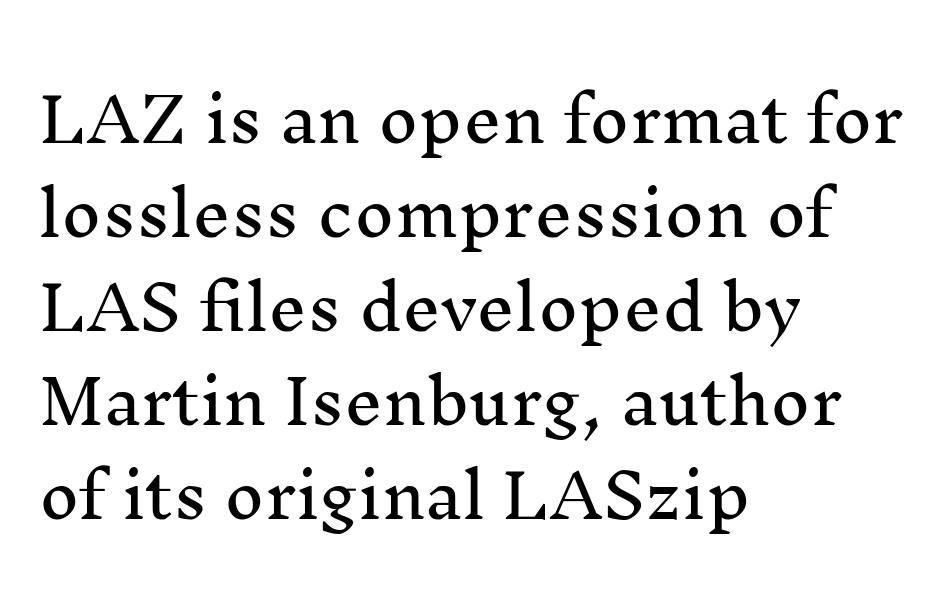
This is serif lettering, the kind often seen in printed books. The foot of each line stays bare and open. Honestly, the letter spacing is just normal — you wouldn't notice it. Is there any slant? The stems are plumb.
